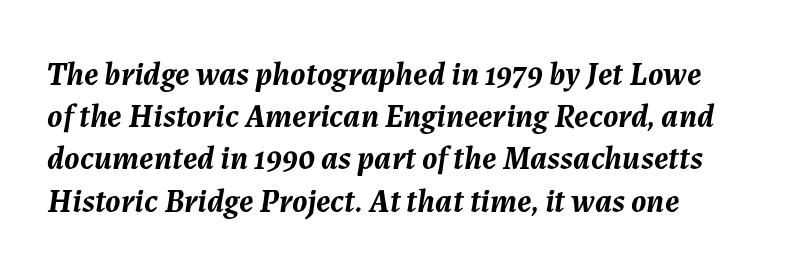
The image shows 33 px semibold type, italic (leaning right); set left-aligned, normal line spacing (1.28x), normal letter spacing, not underlined; medium stroke contrast and a medium x-height.
